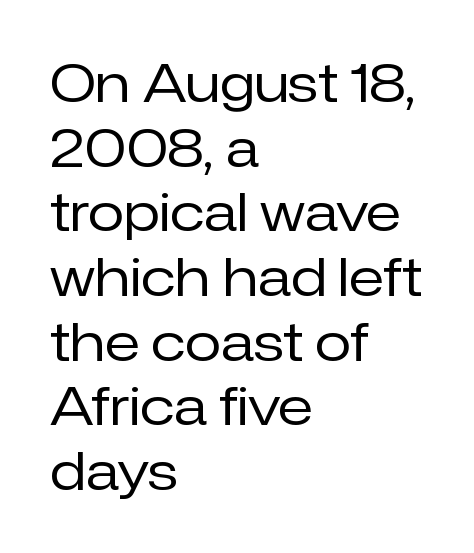
Ordinary non-slanted type is in use. The text was rendered using a sans face with plain stroke endings. The words here are not underlined. Caption: standard tracking, unaltered.
